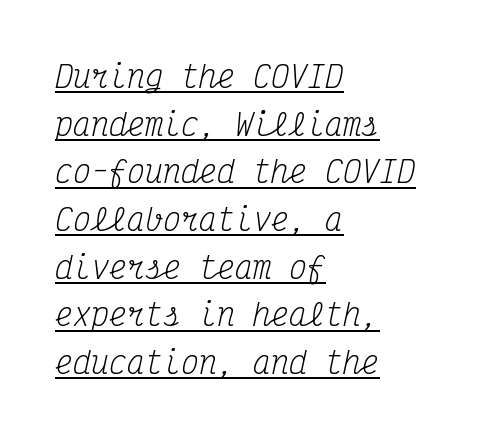
{"serif": "yes", "italic": "yes", "lean": "right", "slant_degrees": 12, "bold": "no", "weight": "regular", "width": "condensed", "stroke_contrast": "medium", "x_height": "medium", "monospaced": "yes", "underline": "yes", "align": "left", "line_spacing": "normal", "line_spacing_ratio": 1.59, "letter_spacing": "normal", "letter_spacing_em": 0.0, "glyph_px": 30}
